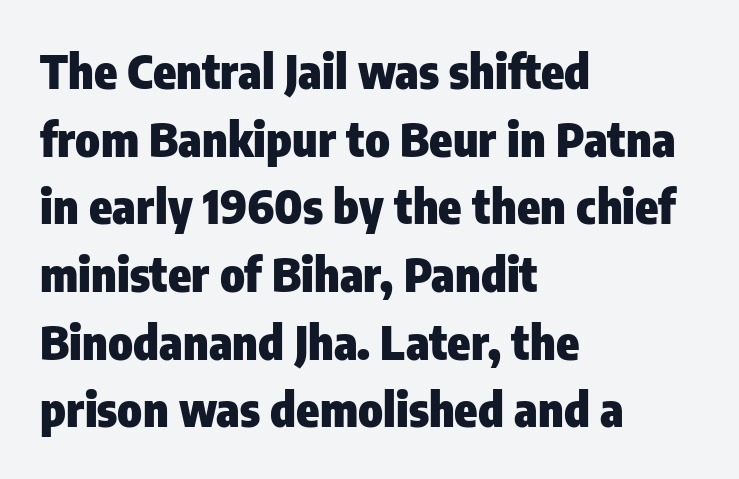
Q: Is the text bold? A: Yes.
Q: Is the text italic (slanted)? A: No, it is upright.
Q: Is the typeface a serif or a sans-serif typeface? A: Sans-serif.
Q: Is the text underlined? A: No.
Q: How is the paragraph aligned? A: Left-aligned.
Q: Is the spacing between letters normal or unusually wide? A: Normal.
Q: Is the spacing between lines tight, normal or loose? A: Normal.
Q: Width (condensed, normal, or wide)? A: Condensed.
Q: Stroke contrast? A: Low.
Q: x-height? A: Medium.
Q: Monospaced? A: No.
